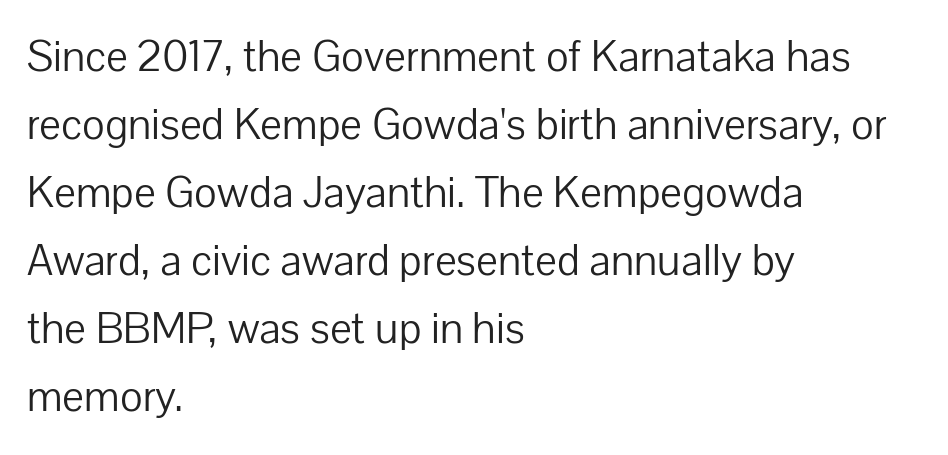
{"serif": "no", "italic": "no", "bold": "no", "weight": "light", "width": "normal", "stroke_contrast": "low", "x_height": "medium", "monospaced": "no", "underline": "no", "align": "left", "line_spacing": "normal", "line_spacing_ratio": 1.48, "letter_spacing": "normal", "letter_spacing_em": 0.0, "glyph_px": 46}
